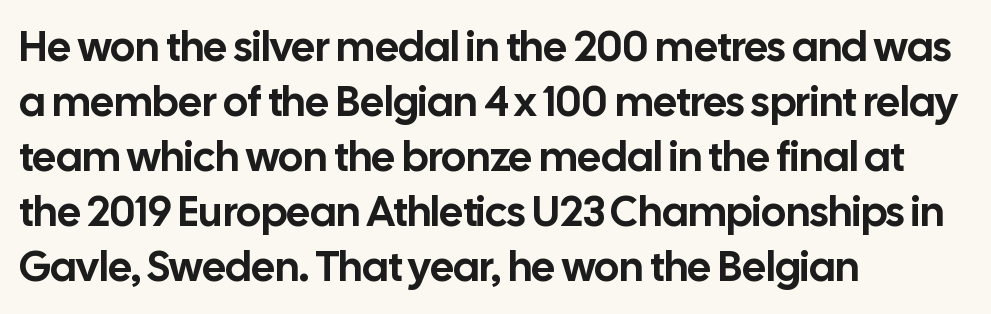
The image shows 42 px sans-serif type, upright; set left-aligned, normal line spacing (1.31x), normal letter spacing, not underlined; low stroke contrast and a medium x-height.
